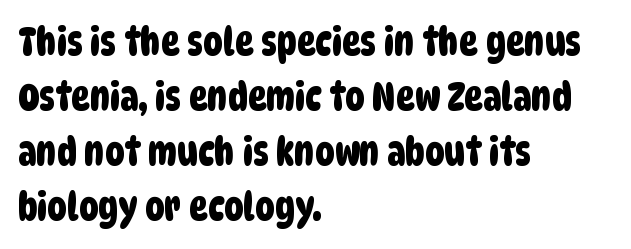
Q: Is the typeface a serif or a sans-serif typeface? A: Sans-serif.
Q: Is the text underlined? A: No.
Q: How is the paragraph aligned? A: Left-aligned.
Q: Is the spacing between letters normal or unusually wide? A: Normal.
Q: Is the spacing between lines tight, normal or loose? A: Normal.
Q: Width (condensed, normal, or wide)? A: Condensed.
Q: Stroke contrast? A: Low.
Q: x-height? A: Large.
Q: Monospaced? A: No.
